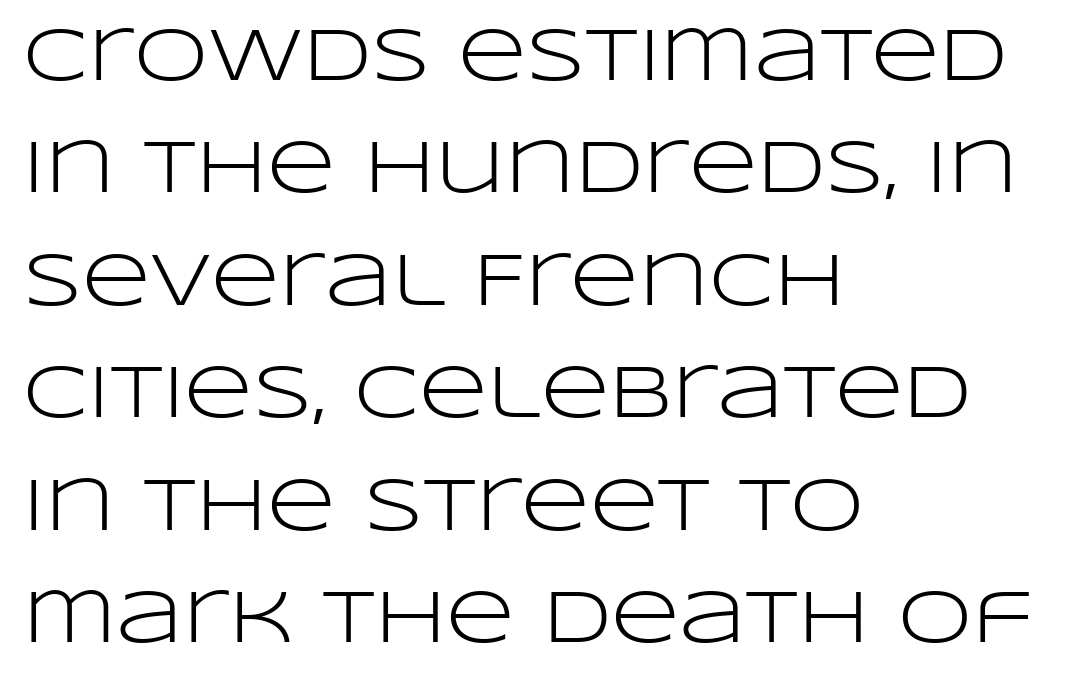
Q: Is the text bold? A: No.
Q: Is the text italic (slanted)? A: No, it is upright.
Q: Is the typeface a serif or a sans-serif typeface? A: Sans-serif.
Q: Is the text underlined? A: No.
Q: How is the paragraph aligned? A: Left-aligned.
Q: Is the spacing between letters normal or unusually wide? A: Normal.
Q: Is the spacing between lines tight, normal or loose? A: Normal.
Q: Width (condensed, normal, or wide)? A: Wide.
Q: Stroke contrast? A: Low.
Q: x-height? A: Large.
Q: Monospaced? A: No.
